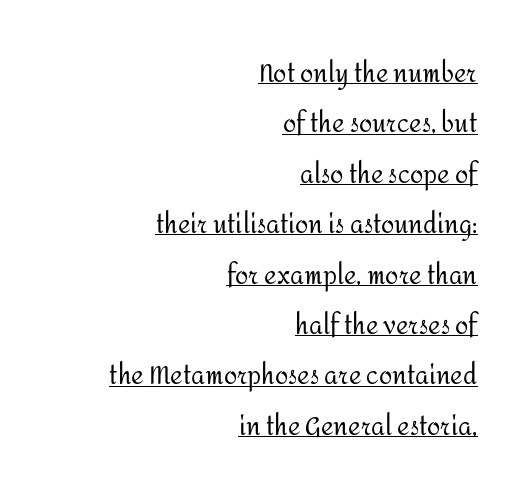
The image shows 24 px text type, upright; set right-aligned, loose line spacing (2.1x), normal letter spacing, underlined.
